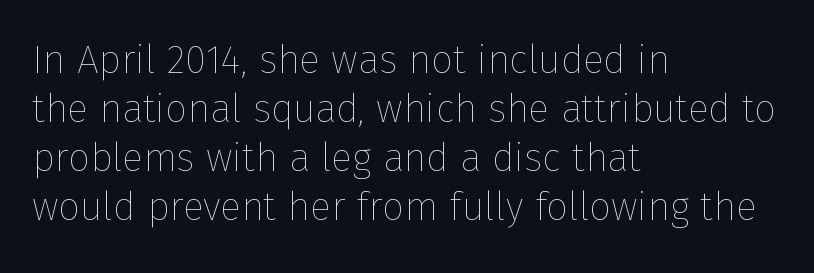
Nothing heavy about these letters — not bold at all. A typesetter would mark this as roman, not italic. Quick note: interline space is typical. Varying glyph widths throughout — classic text-font behaviour. Letter spacing: default.
